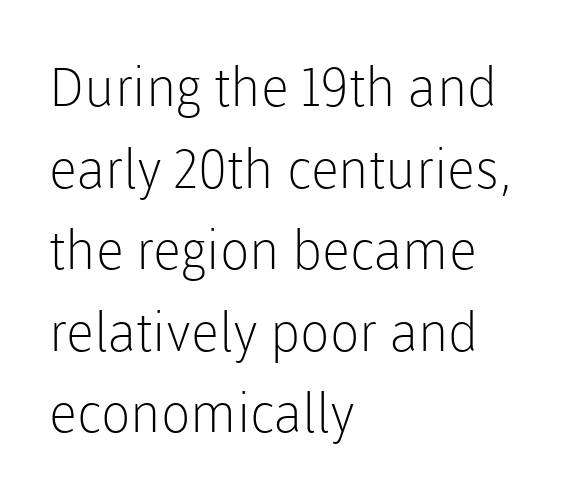
Q: Is the text bold? A: No.
Q: Is the text italic (slanted)? A: No, it is upright.
Q: Is the typeface a serif or a sans-serif typeface? A: Sans-serif.
Q: Is the text underlined? A: No.
Q: How is the paragraph aligned? A: Left-aligned.
Q: Is the spacing between letters normal or unusually wide? A: Normal.
Q: Is the spacing between lines tight, normal or loose? A: Normal.
Q: Width (condensed, normal, or wide)? A: Normal.
Q: Stroke contrast? A: Low.
Q: x-height? A: Medium.
Q: Monospaced? A: No.
